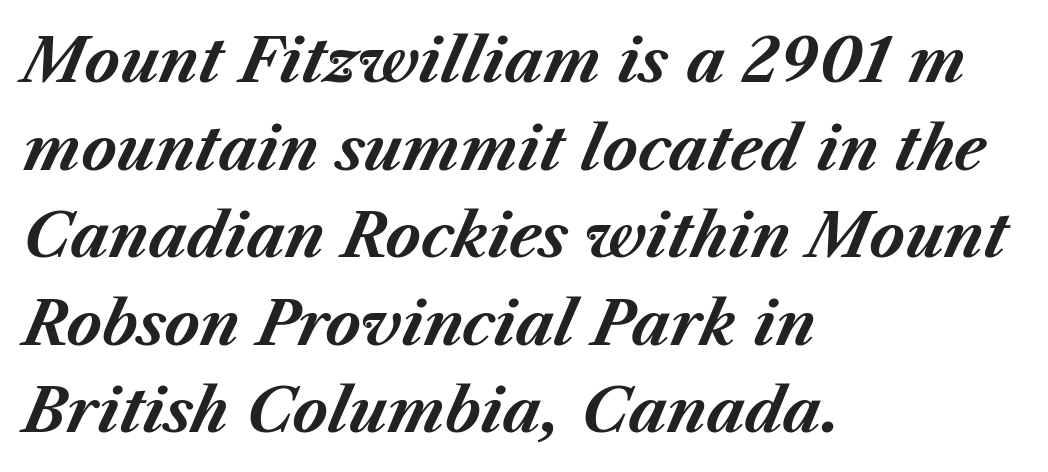
{"italic": "yes", "lean": "right", "slant_degrees": 23, "bold": "yes", "weight": "bold", "width": "normal", "stroke_contrast": "medium", "x_height": "medium", "monospaced": "no", "underline": "no", "align": "left", "line_spacing": "normal", "line_spacing_ratio": 1.46, "letter_spacing": "normal", "letter_spacing_em": 0.0, "glyph_px": 60}
